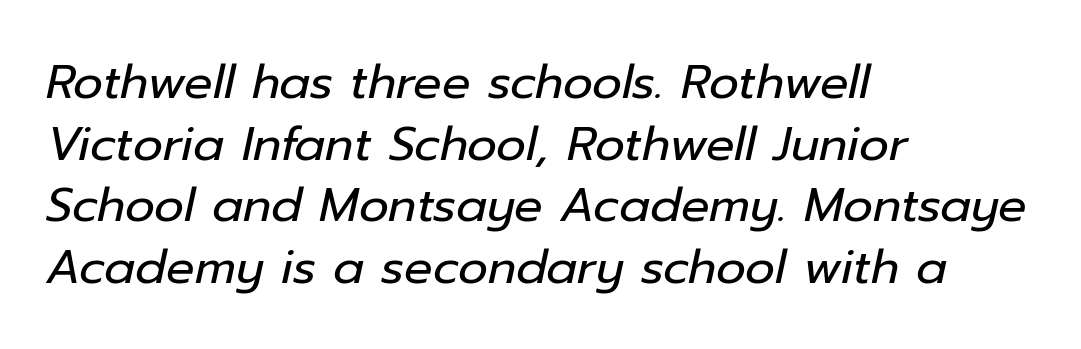
The face used here has a pronounced slope to its letters. Reading down the block, your eye returns to a fixed left position each line. The vertical gap from one line to the next is medium. On a weight scale, this lands at 450 or below. The face used here is proportionally spaced, like ordinary book or web type. No extra tracking has been applied to these lines.
